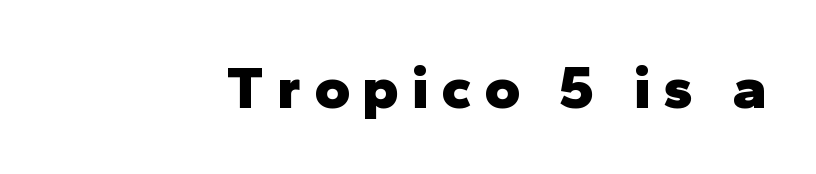
{"serif": "no", "italic": "no", "bold": "yes", "weight": "heavy", "width": "normal", "stroke_contrast": "low", "x_height": "medium", "monospaced": "no", "underline": "no", "letter_spacing": "wide", "letter_spacing_em": 0.21, "glyph_px": 61}
